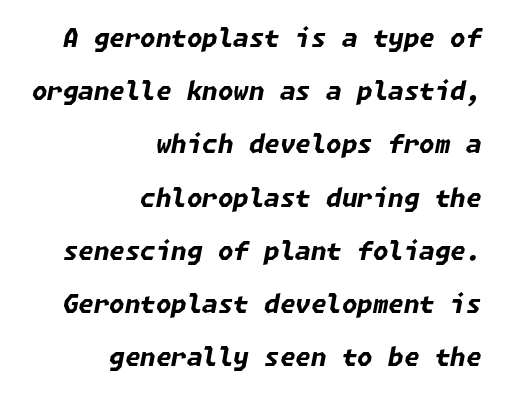
The image shows 25 px bold type, italic (leaning right); set right-aligned, loose line spacing (2.13x), normal letter spacing, not underlined.
